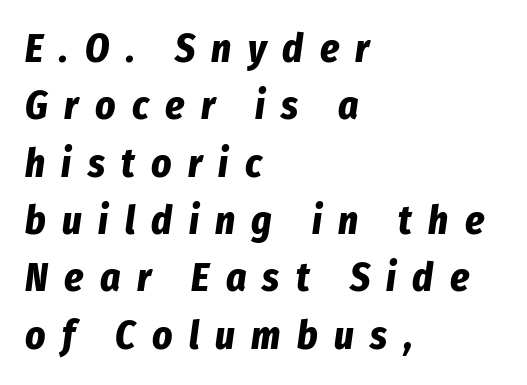
Q: Is the text bold? A: Yes.
Q: Is the text italic (slanted)? A: Yes, it leans right by about 8 degrees.
Q: Is the text underlined? A: No.
Q: How is the paragraph aligned? A: Left-aligned.
Q: Is the spacing between letters normal or unusually wide? A: Unusually wide.
Q: Is the spacing between lines tight, normal or loose? A: Normal.
Q: Width (condensed, normal, or wide)? A: Condensed.
Q: Stroke contrast? A: Low.
Q: x-height? A: Medium.
Q: Monospaced? A: No.
